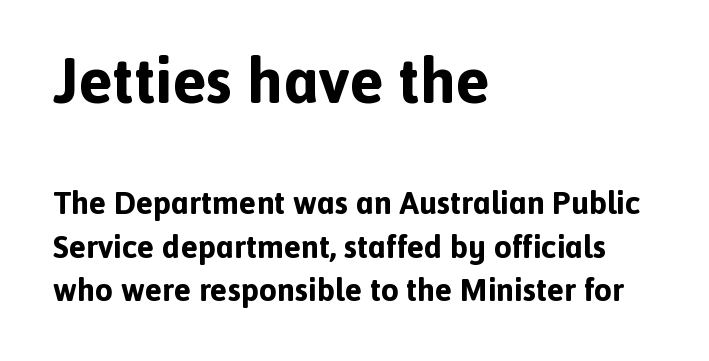
Q: Is the text bold? A: Yes.
Q: Is the text italic (slanted)? A: No, it is upright.
Q: Is the typeface a serif or a sans-serif typeface? A: Sans-serif.
Q: Is the text underlined? A: No.
Q: How is the paragraph aligned? A: Left-aligned.
Q: Is the spacing between letters normal or unusually wide? A: Normal.
Q: Is the spacing between lines tight, normal or loose? A: Normal.
Q: Which block of text is set in a larger size, the first (top) or the second (bottom)? A: The first (top) one.
Q: Width (condensed, normal, or wide)? A: Normal.
Q: x-height? A: Medium.
Q: Monospaced? A: No.
